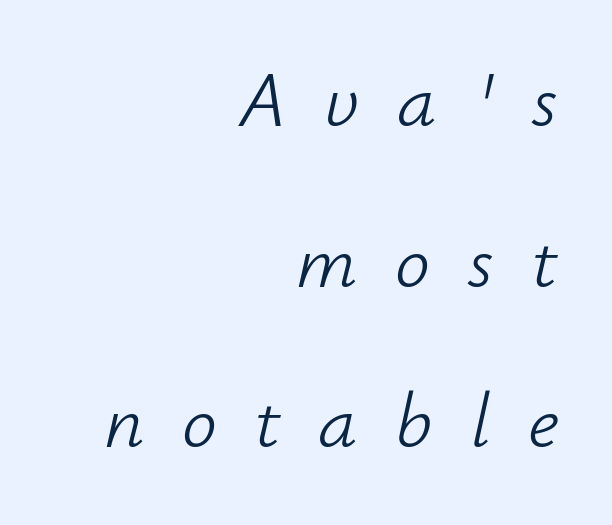
Letters rest on an invisible, unmarked baseline. Here the designer chose a conventional face with non-uniform glyph widths. The lines in this sample share a right terminus and differ only in where they begin. The specimen reads as italic at a glance. You could only call the tracking loose — the letters float apart. Vertical stems look standard width or narrower in stroke.
